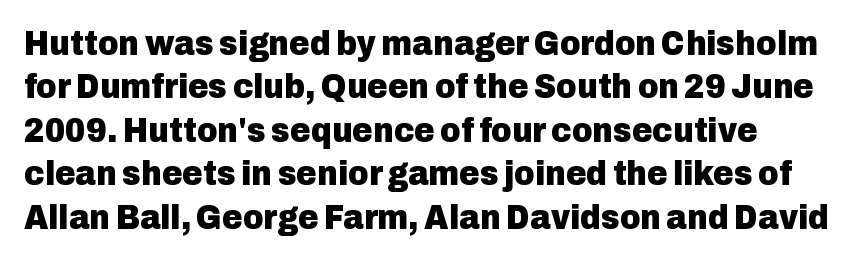
{"serif": "no", "italic": "no", "bold": "yes", "weight": "heavy", "width": "normal", "stroke_contrast": "low", "x_height": "medium", "monospaced": "no", "underline": "no", "line_spacing_ratio": 1.24, "letter_spacing": "normal", "letter_spacing_em": 0.0, "glyph_px": 35}
